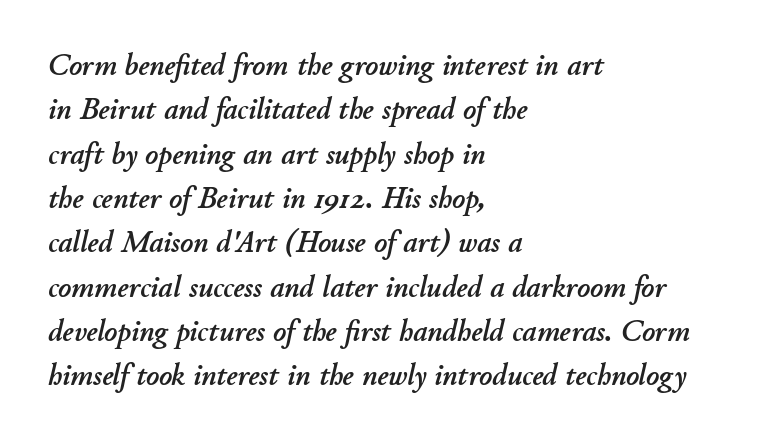
Horizontal bands of white between lines are of average thickness. Posture: slanted. Each letter keeps its own natural width here, so spacing adapts to shape. Letter spacing: default. Layout note: lines flush left. Clear beneath every line of the passage.
